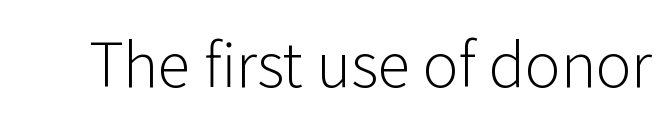
Q: Is the text bold? A: No.
Q: Is the text italic (slanted)? A: No, it is upright.
Q: Is the typeface a serif or a sans-serif typeface? A: Sans-serif.
Q: Is the text underlined? A: No.
Q: Is the spacing between letters normal or unusually wide? A: Normal.
Q: Width (condensed, normal, or wide)? A: Normal.
Q: Stroke contrast? A: Low.
Q: x-height? A: Medium.
Q: Monospaced? A: No.
